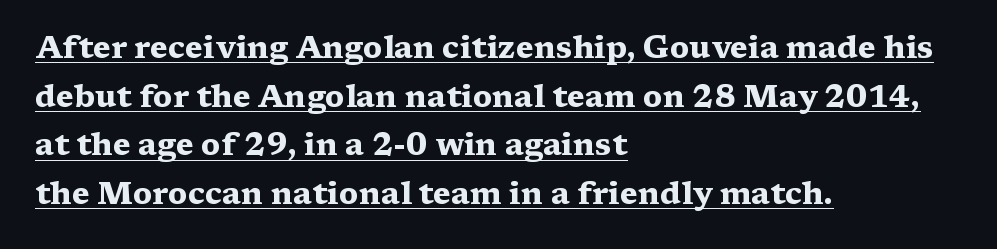
The image shows 31 px heavy, wide serif type, upright; set left-aligned, normal line spacing (1.57x), normal letter spacing, underlined; medium stroke contrast and a medium x-height.
